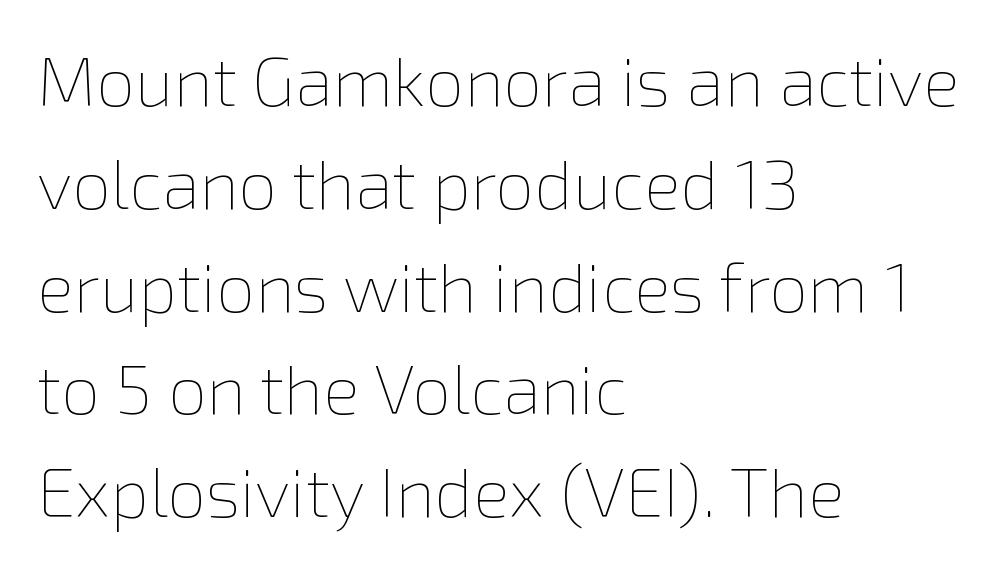
Compared with a typical body face, this is equally light or lighter still. The text block is weighted toward the left margin, trailing off unevenly rightward. Spacing verdict: proportional, widths tailored to each character. Between one letter and the next there's only the usual sliver of space. This block has exactly the height ordinary leading produces. Descenders are the only things crossing below the line.
